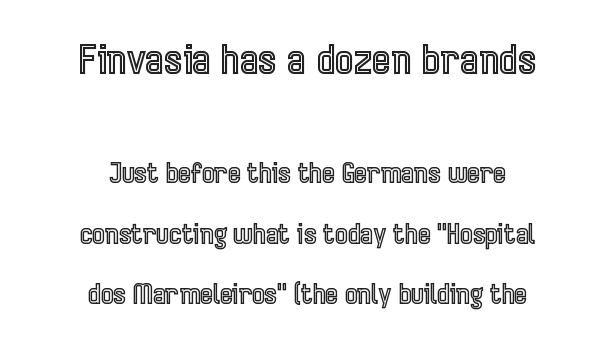
Q: Is the text italic (slanted)? A: No, it is upright.
Q: Is the text underlined? A: No.
Q: How is the paragraph aligned? A: Centered.
Q: Is the spacing between letters normal or unusually wide? A: Normal.
Q: Is the spacing between lines tight, normal or loose? A: Loose.
Q: Which block of text is set in a larger size, the first (top) or the second (bottom)? A: The first (top) one.
Q: Width (condensed, normal, or wide)? A: Condensed.
Q: x-height? A: Medium.
Q: Monospaced? A: No.
